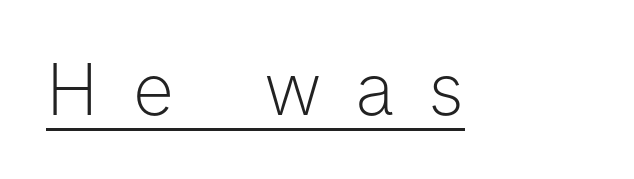
{"serif": "no", "italic": "no", "bold": "no", "weight": "light", "width": "normal", "stroke_contrast": "low", "x_height": "medium", "monospaced": "no", "underline": "yes", "letter_spacing": "wide", "letter_spacing_em": 0.49, "glyph_px": 71}
